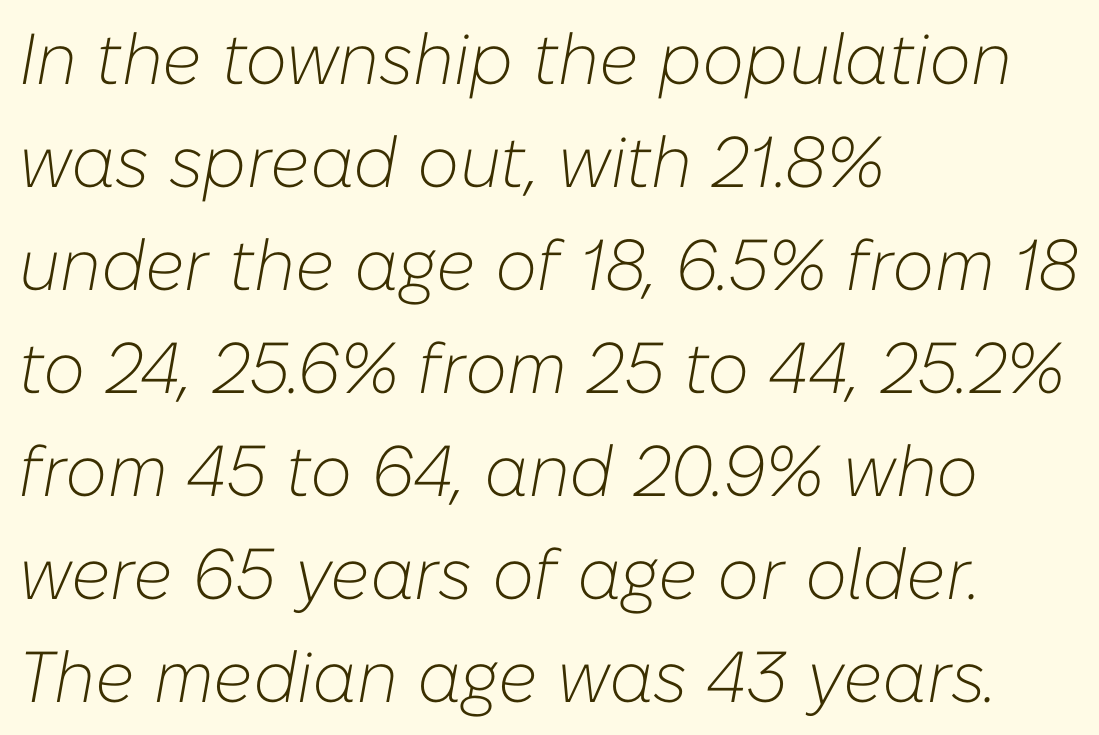
Q: Is the text bold? A: No.
Q: Is the text italic (slanted)? A: Yes, it leans right by about 10 degrees.
Q: Is the text underlined? A: No.
Q: How is the paragraph aligned? A: Left-aligned.
Q: Is the spacing between letters normal or unusually wide? A: Normal.
Q: Is the spacing between lines tight, normal or loose? A: Normal.
Q: Width (condensed, normal, or wide)? A: Normal.
Q: Stroke contrast? A: Low.
Q: x-height? A: Medium.
Q: Monospaced? A: No.
